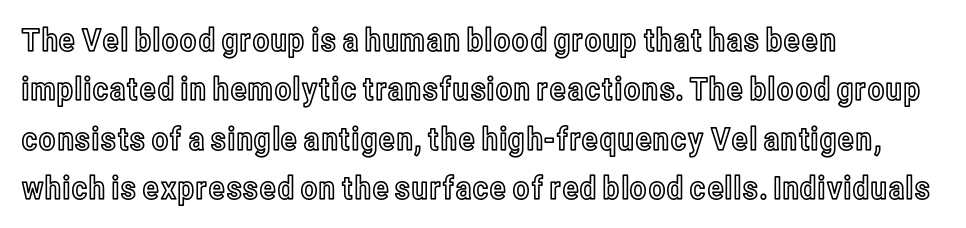
The image shows 32 px condensed type, upright; set left-aligned, normal line spacing (1.54x), normal letter spacing, not underlined; a medium x-height.
